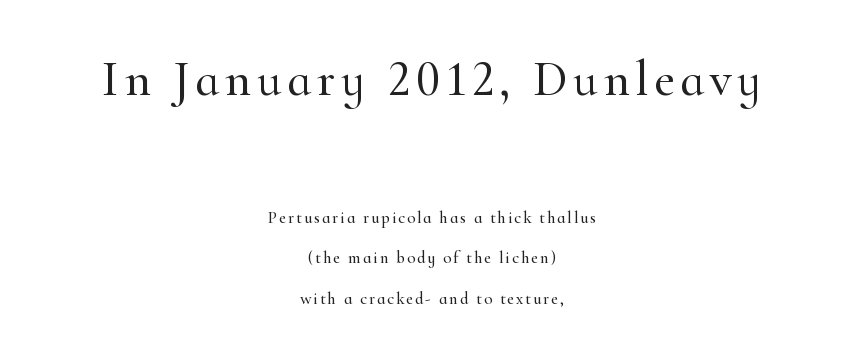
Q: Is the text italic (slanted)? A: No, it is upright.
Q: Is the typeface a serif or a sans-serif typeface? A: Serif.
Q: Is the text underlined? A: No.
Q: How is the paragraph aligned? A: Centered.
Q: Is the spacing between lines tight, normal or loose? A: Loose.
Q: Which block of text is set in a larger size, the first (top) or the second (bottom)? A: The first (top) one.
Q: Width (condensed, normal, or wide)? A: Normal.
Q: Stroke contrast? A: High.
Q: x-height? A: Small.
Q: Monospaced? A: No.
